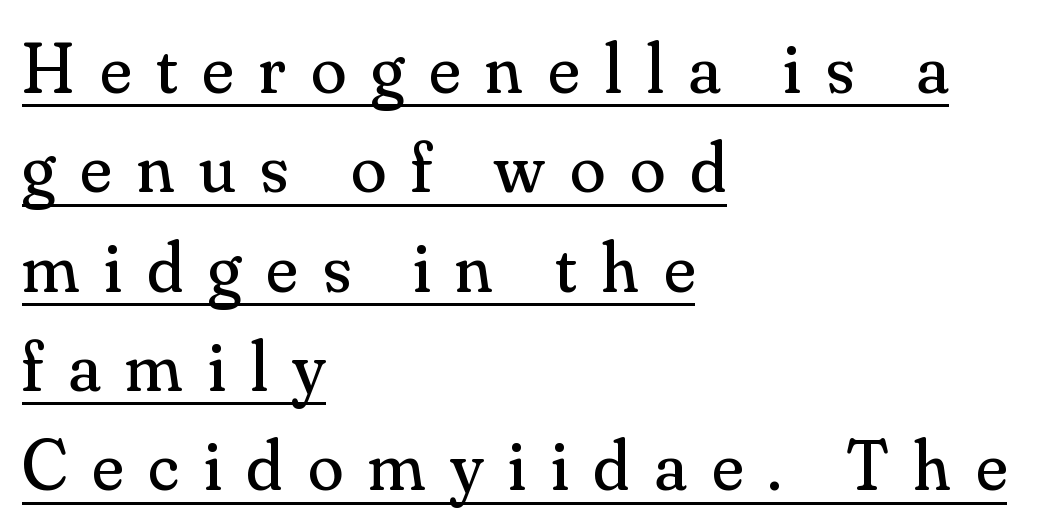
The image shows 72 px regular-weight serif type, upright; set left-aligned, normal line spacing (1.38x), unusually wide letter spacing (+0.35 em), underlined; medium stroke contrast and a small x-height.
